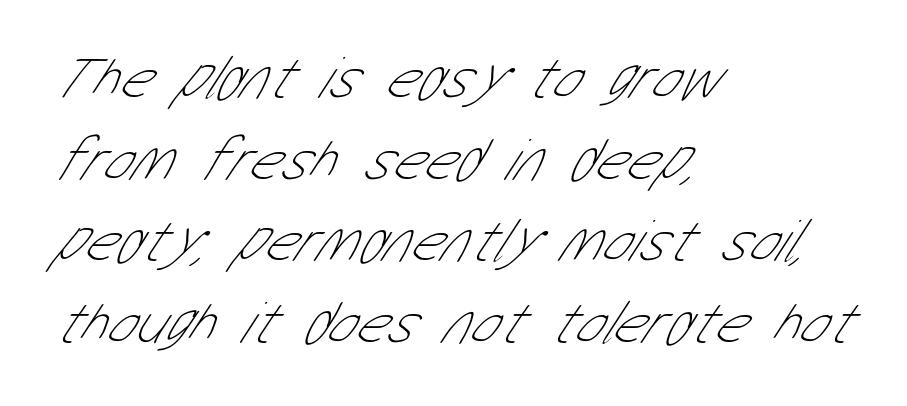
Only glyphs here, with clear space below each row. The characters display no serif detailing; their extremities are plain. No letter is thick-stroked: the sample isn't bold. A classic flush-left, rag-right setting is used for this passage.
